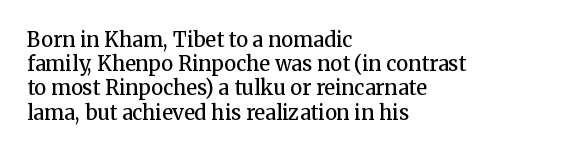
Decoration check: the copy has no underline. A typesetter would mark this as roman, not italic. The letters sit at their default tracking, neither squeezed nor spread. Each line starts at the same left margin while the right side varies. Each glyph is drawn with semibold strokes, heavier than normal yet not fully bold.
